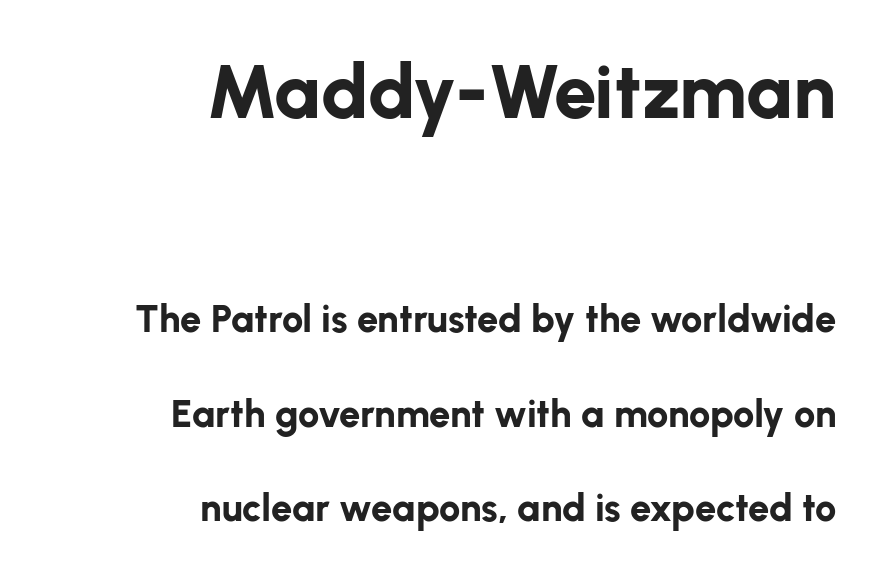
The image shows 76 px bold sans-serif type, upright; set right-aligned, loose line spacing (2.49x), normal letter spacing, not underlined; the first (top) block is 2.0x larger; low stroke contrast and a medium x-height.
